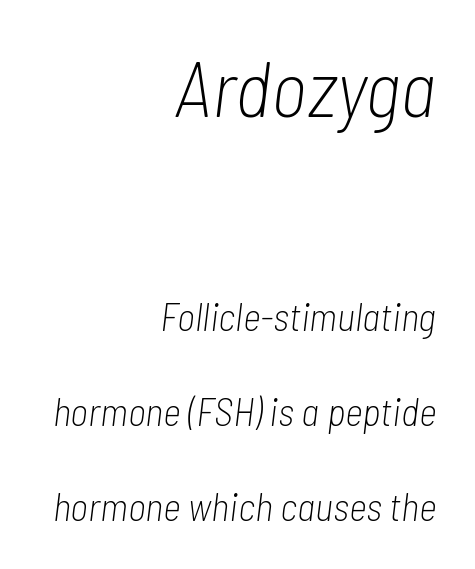
Size hierarchy here favors the leading block over the trailing one. Would a proofreader flag this as italicized? Yes. Students, note that the glyphs here touch the page at normal intervals. Compared with typical paragraphs, the rows here are farther apart. Check the space under the baseline: it is left empty.
